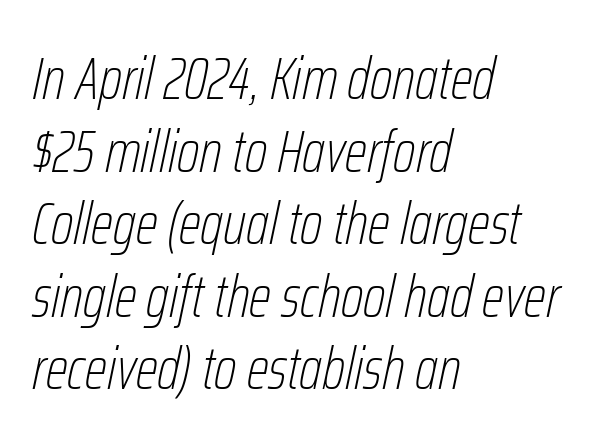
Italic? Definitely — the glyphs are oblique. Spacing between characters is what you'd get straight out of the box. Weight class: somewhere from thin through regular. Lines of text with bare space underneath.
